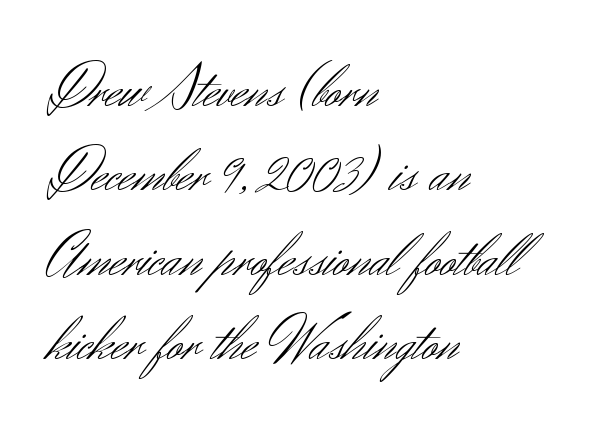
{"serif": "no", "bold": "no", "weight": "light", "width": "normal", "stroke_contrast": "medium", "x_height": "small", "monospaced": "no", "underline": "no", "align": "left", "line_spacing": "normal", "line_spacing_ratio": 1.34, "letter_spacing": "normal", "letter_spacing_em": 0.0, "glyph_px": 63}
